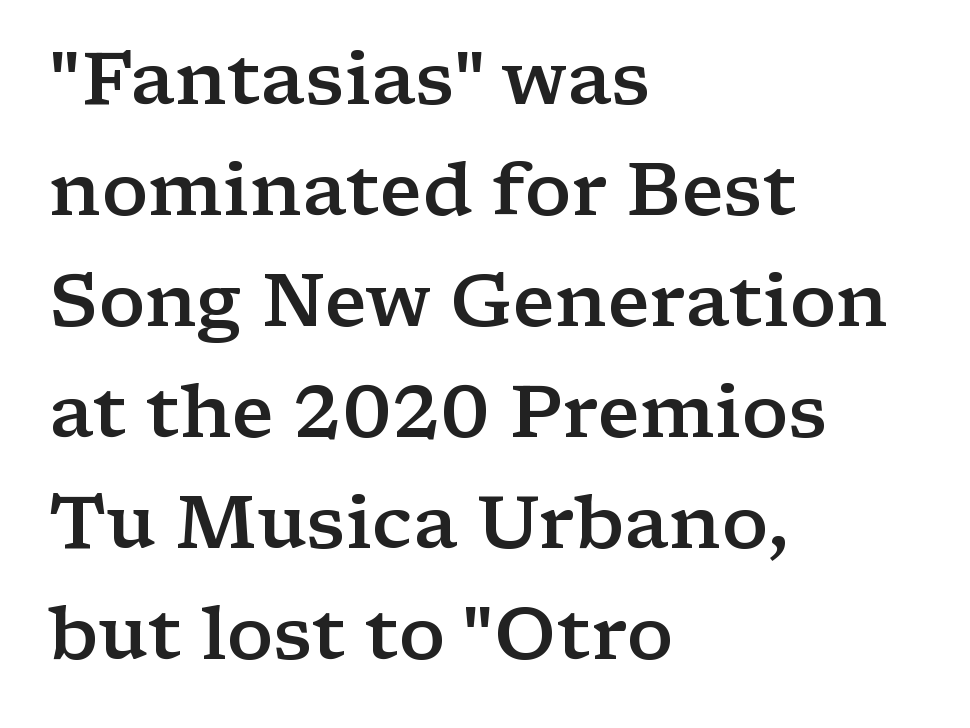
The strokes are fattened partway — semibold, not bold. In terms of letterspacing, this is plain default setting. The line-height multiplier appears to be the usual default. No word sits above an underline.
